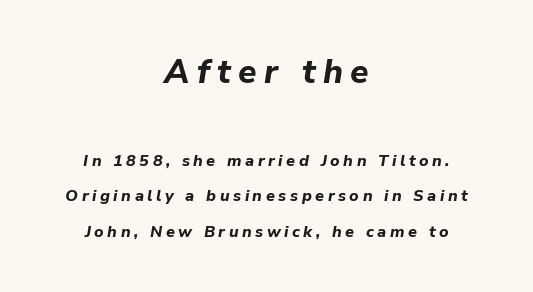
The tracking jumps out immediately: characters are airy and widely separated. This is heavy type, rendered in bold. There's an unmistakable incline to the writing here. Leftover space on each line is divided equally before and after the words. These lines are rendered in a variable-pitch font. Look at the glyph heights: the upper group is clearly the bigger setting.
